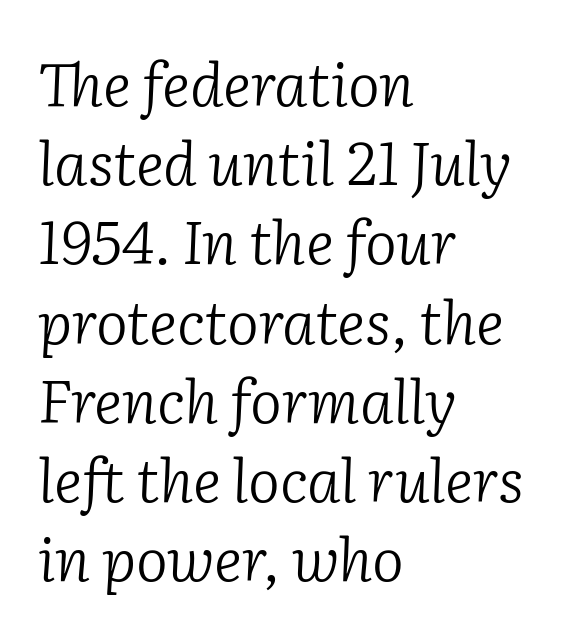
A quiet, ordinary-to-light weight characterises the typeface. Successive baselines arrive at the customary interval. Type style note: has serifs. It's the slanting kind of type.
